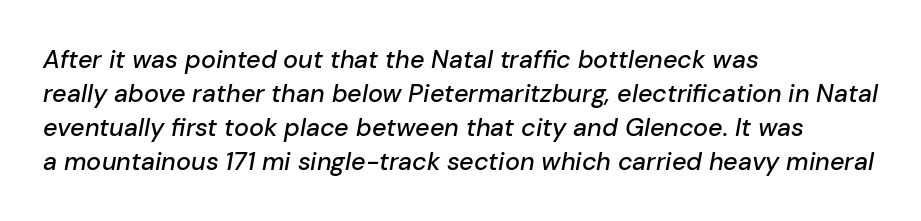
Q: Is the text italic (slanted)? A: Yes, it leans right by about 10 degrees.
Q: Is the text underlined? A: No.
Q: How is the paragraph aligned? A: Left-aligned.
Q: Is the spacing between letters normal or unusually wide? A: Normal.
Q: Is the spacing between lines tight, normal or loose? A: Normal.
